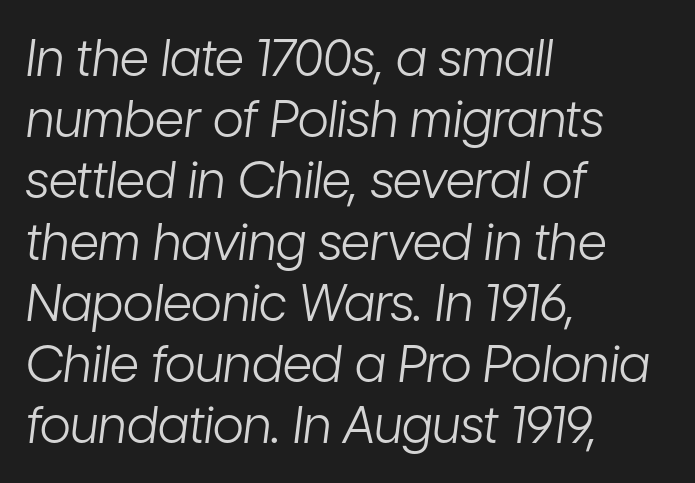
The weight would be labelled regular, book, light, or lighter still. Does the lettering tilt? It does — this is italic. Note the varied advance widths — an 'i' is clearly narrower than an 'm'. The rendering keeps characters at their native spacing. These lines stack with their left ends in a neat column. A clean baseline with only descenders dipping below it.
